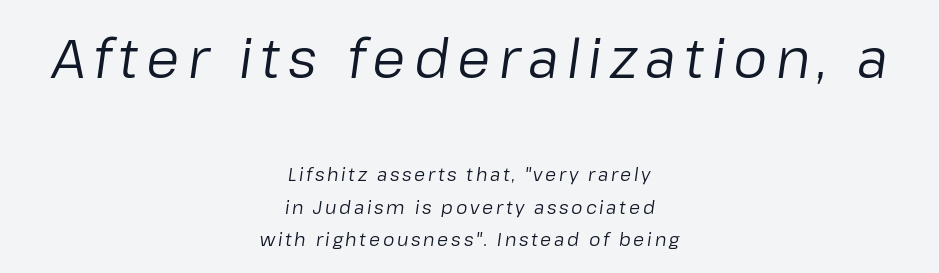
The image shows 54 px regular-weight type, italic (leaning right); set centered, line spacing 1.81x, not underlined; the first (top) block is 3.0x larger; low stroke contrast and a medium x-height.
